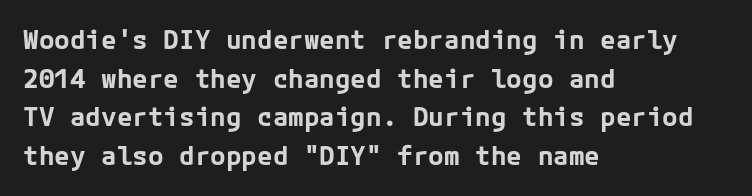
The image shows 26 px bold type, upright; set left-aligned, normal line spacing (1.49x), normal letter spacing, not underlined.
